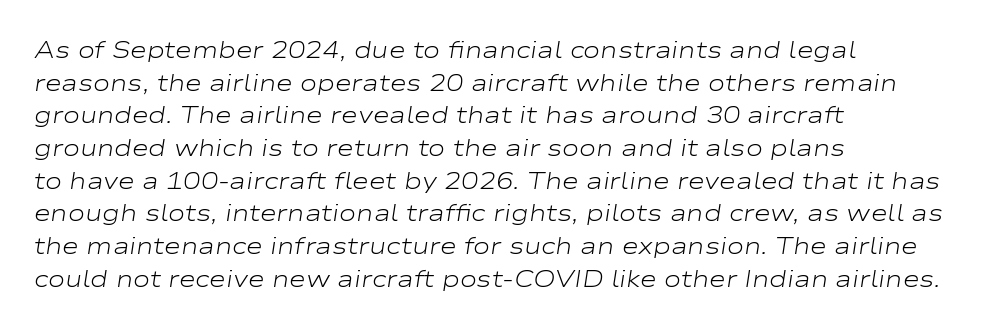
The typography opts for an oblique posture over an upright one. Interline gaps are of average width in this sample. You could call the tracking neutral — neither tight nor loose. The face looks like a standard text weight, possibly lighter. Alignment: flush left. Type without underlining.
